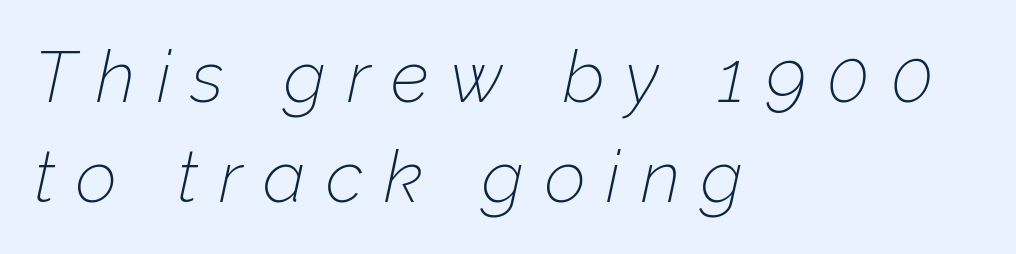
The image shows 72 px thin type, italic (leaning right); set left-aligned, normal line spacing (1.39x), unusually wide letter spacing (+0.29 em), not underlined; low stroke contrast and a medium x-height.
